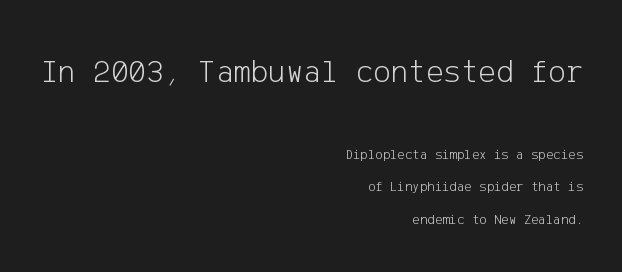
Q: Is the text bold? A: No.
Q: Is the text italic (slanted)? A: No, it is upright.
Q: Is the typeface a serif or a sans-serif typeface? A: Sans-serif.
Q: Is the text underlined? A: No.
Q: How is the paragraph aligned? A: Right-aligned.
Q: Is the spacing between letters normal or unusually wide? A: Normal.
Q: Is the spacing between lines tight, normal or loose? A: Loose.
Q: Which block of text is set in a larger size, the first (top) or the second (bottom)? A: The first (top) one.
Q: Width (condensed, normal, or wide)? A: Normal.
Q: Stroke contrast? A: Low.
Q: x-height? A: Medium.
